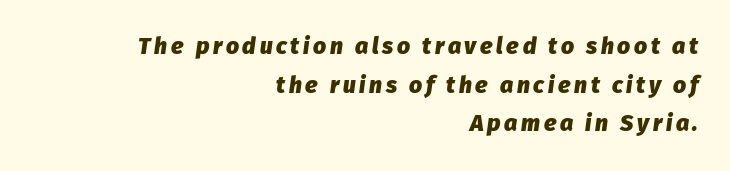
Q: Is the text bold? A: Yes.
Q: Is the text italic (slanted)? A: Yes, it leans right by about 8 degrees.
Q: Is the text underlined? A: No.
Q: How is the paragraph aligned? A: Right-aligned.
Q: Is the spacing between lines tight, normal or loose? A: Normal.
